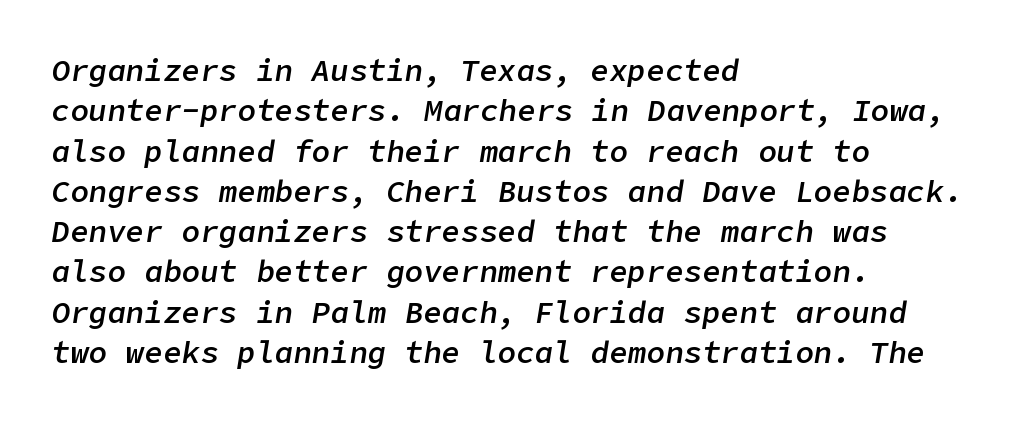
The image shows 31 px semibold type, italic (leaning right); set left-aligned, normal line spacing (1.3x), normal letter spacing, not underlined; low stroke contrast and a medium x-height.
